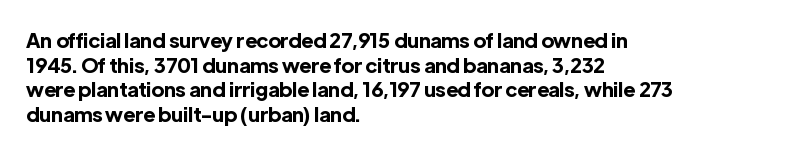
The foot of each line stays bare and open. The letters are bold, with thick, heavy strokes. The letters stand straight up with perfectly vertical stems. Compared with typical body copy, the letter spacing here is the same. These lines stack with their left ends in a neat column.
